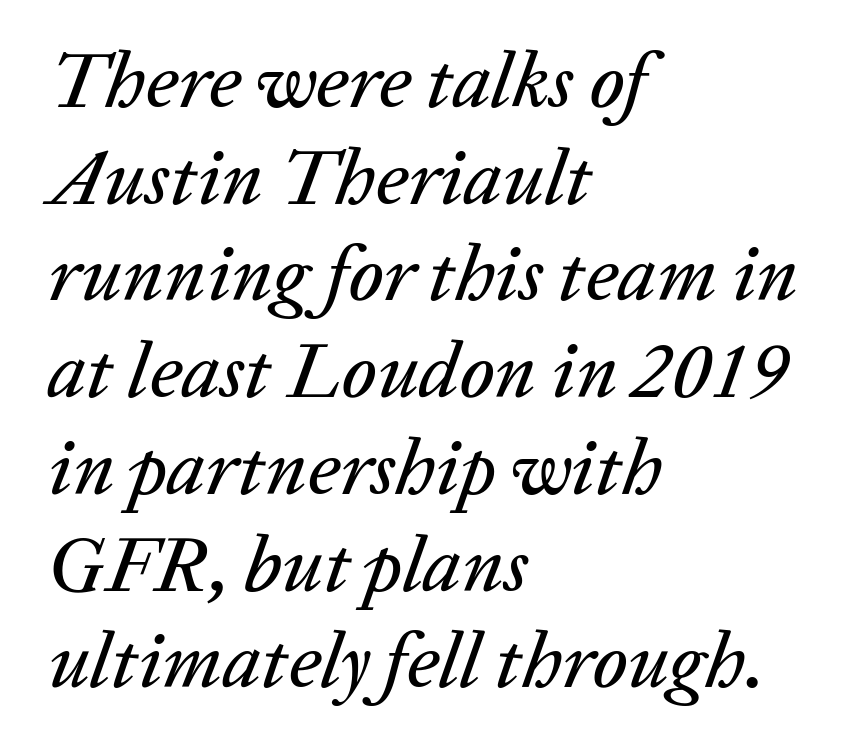
The image shows 78 px text type, italic (leaning right); set left-aligned, line spacing 1.24x, normal letter spacing, not underlined; low stroke contrast and a medium x-height.
